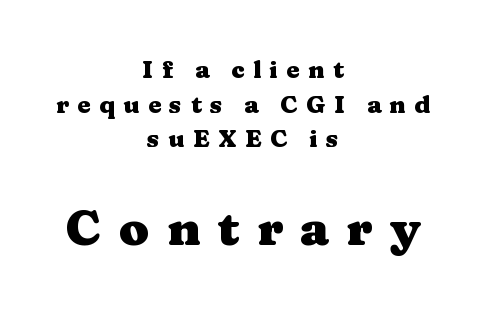
Q: Is the text bold? A: Yes.
Q: Is the text italic (slanted)? A: No, it is upright.
Q: Is the typeface a serif or a sans-serif typeface? A: Serif.
Q: Is the text underlined? A: No.
Q: How is the paragraph aligned? A: Centered.
Q: Is the spacing between letters normal or unusually wide? A: Unusually wide.
Q: Is the spacing between lines tight, normal or loose? A: Normal.
Q: Which block of text is set in a larger size, the first (top) or the second (bottom)? A: The second (bottom) one.
Q: Width (condensed, normal, or wide)? A: Wide.
Q: Stroke contrast? A: Medium.
Q: x-height? A: Medium.
Q: Monospaced? A: No.
